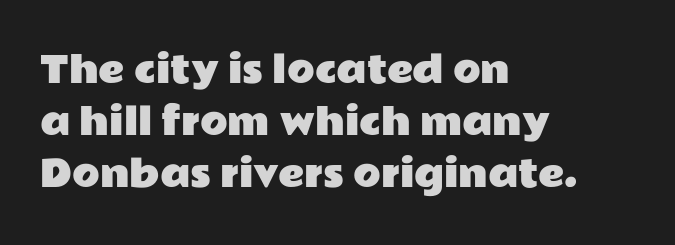
Is this a fixed-width face? No — the glyphs have proportional, varying widths. The letterforms sit shoulder to shoulder at normal distance. Decoration check: the copy has no underline. Posture: vertical. A classic flush-left, rag-right setting is used for this passage. Is there much room between lines? A standard amount, neither cramped nor airy.
